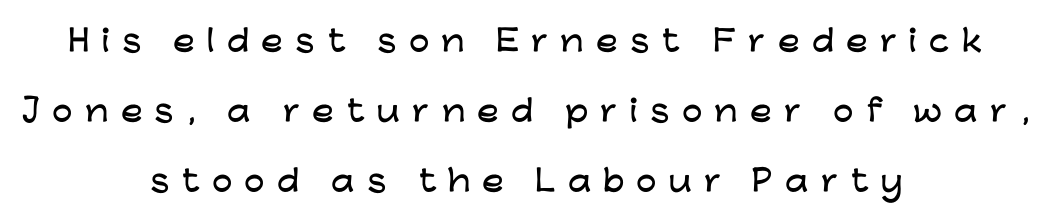
Q: Is the text italic (slanted)? A: No, it is upright.
Q: Is the typeface a serif or a sans-serif typeface? A: Sans-serif.
Q: Is the text underlined? A: No.
Q: How is the paragraph aligned? A: Centered.
Q: Is the spacing between letters normal or unusually wide? A: Unusually wide.
Q: Is the spacing between lines tight, normal or loose? A: Loose.
Q: Width (condensed, normal, or wide)? A: Wide.
Q: Stroke contrast? A: Low.
Q: x-height? A: Medium.
Q: Monospaced? A: No.
